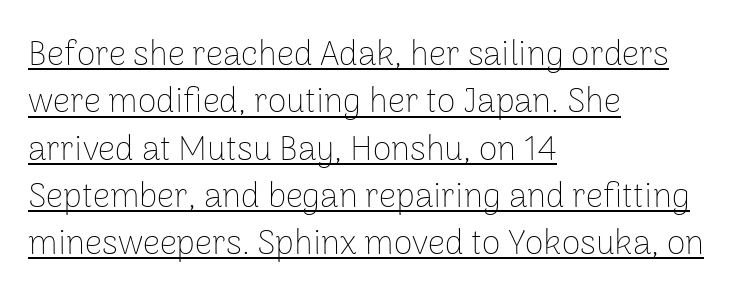
If you drew a ruler down the left edge, every line would touch it. Designer's note — italics off, roman on. No extra tracking has been applied to these lines. No extra ink here — the face is not bold.
